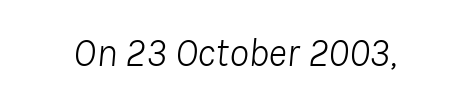
{"italic": "yes", "lean": "right", "slant_degrees": 8, "bold": "no", "weight": "light", "width": "normal", "stroke_contrast": "low", "x_height": "medium", "monospaced": "no", "underline": "no", "letter_spacing": "normal", "letter_spacing_em": 0.0, "glyph_px": 40}
